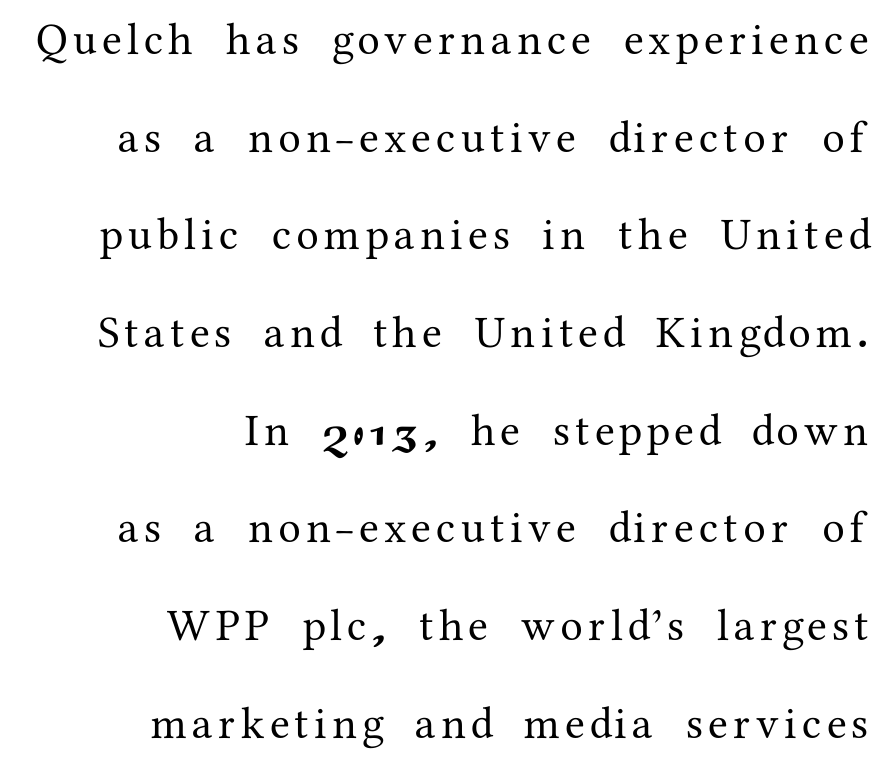
Q: Is the text italic (slanted)? A: No, it is upright.
Q: Is the typeface a serif or a sans-serif typeface? A: Serif.
Q: Is the text underlined? A: No.
Q: How is the paragraph aligned? A: Right-aligned.
Q: Is the spacing between lines tight, normal or loose? A: Loose.
Q: Width (condensed, normal, or wide)? A: Normal.
Q: Stroke contrast? A: Medium.
Q: x-height? A: Medium.
Q: Monospaced? A: No.
